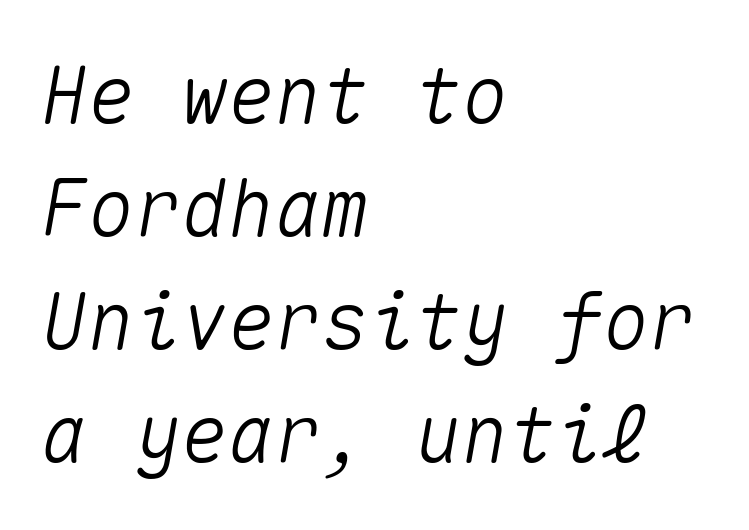
{"italic": "yes", "lean": "right", "slant_degrees": 10, "width": "normal", "stroke_contrast": "medium", "x_height": "medium", "monospaced": "yes", "underline": "no", "align": "left", "line_spacing": "normal", "line_spacing_ratio": 1.45, "letter_spacing": "normal", "letter_spacing_em": 0.0, "glyph_px": 78}
